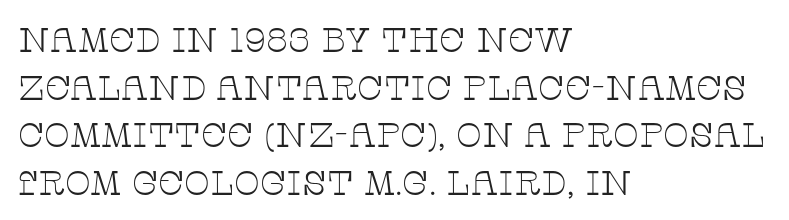
{"serif": "yes", "italic": "no", "bold": "no", "weight": "thin", "width": "wide", "stroke_contrast": "low", "x_height": "large", "monospaced": "no", "underline": "no", "align": "left", "line_spacing": "normal", "line_spacing_ratio": 1.4, "letter_spacing": "normal", "letter_spacing_em": 0.0, "glyph_px": 34}
